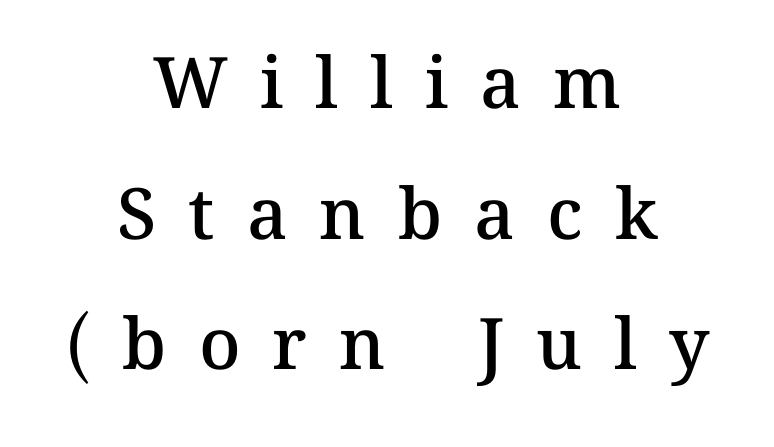
{"italic": "no", "bold": "semi", "weight": "semibold", "width": "normal", "stroke_contrast": "medium", "x_height": "medium", "monospaced": "no", "underline": "no", "align": "center", "line_spacing_ratio": 1.84, "letter_spacing": "wide", "letter_spacing_em": 0.45, "glyph_px": 71}
